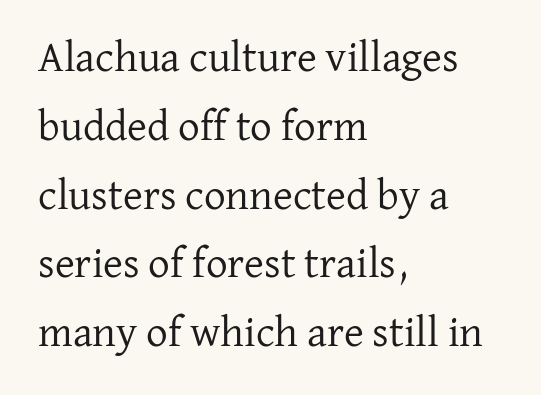
The image shows 43 px regular-weight serif type, upright; set left-aligned, normal line spacing (1.6x), normal letter spacing, not underlined; low stroke contrast and a medium x-height.
